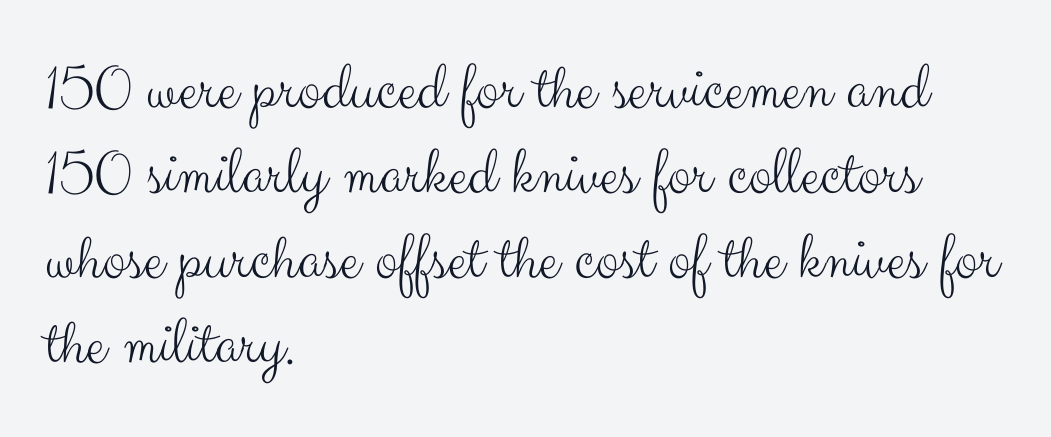
Layout note: lines flush left. Varying glyph widths throughout — classic text-font behaviour. The weight would be labelled regular, book, light, or lighter still. This sample uses plain, unmodified letter spacing. Type without underlining.
